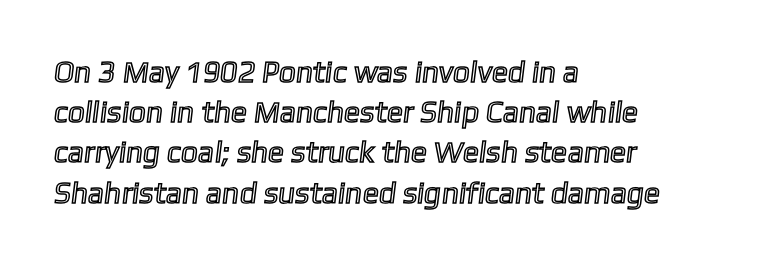
The image shows 30 px text type; set left-aligned, normal line spacing (1.34x), normal letter spacing, not underlined; a medium x-height.
